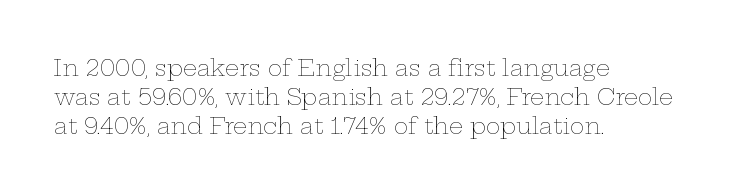
{"italic": "no", "bold": "no", "underline": "no", "align": "left", "line_spacing": "normal", "line_spacing_ratio": 1.32, "letter_spacing": "normal", "letter_spacing_em": 0.0, "glyph_px": 22}
